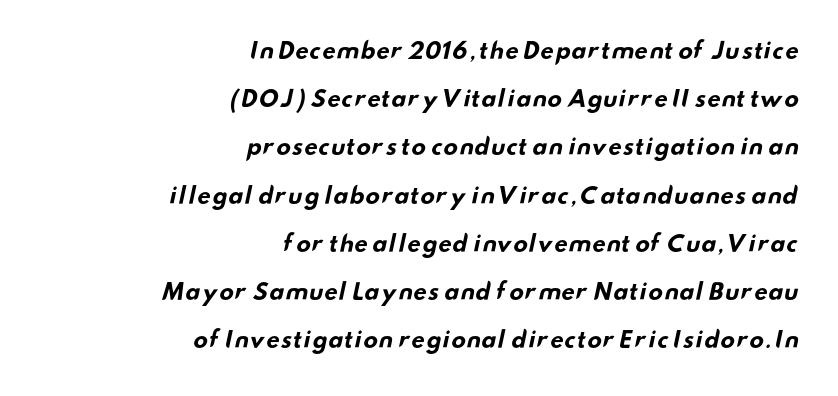
Underline: absent. Strong, thick strokes mark this as bold type. The typesetter chose a ragged-left arrangement here. The designer dialed line spacing up above the default. Between one letter and the next there's only the usual sliver of space.
